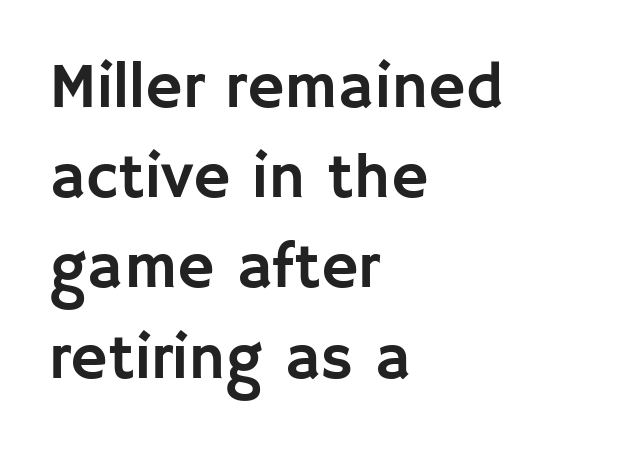
{"serif": "no", "italic": "no", "width": "normal", "stroke_contrast": "low", "x_height": "large", "monospaced": "no", "underline": "no", "align": "left", "line_spacing": "normal", "line_spacing_ratio": 1.41, "letter_spacing": "normal", "letter_spacing_em": 0.0, "glyph_px": 64}
